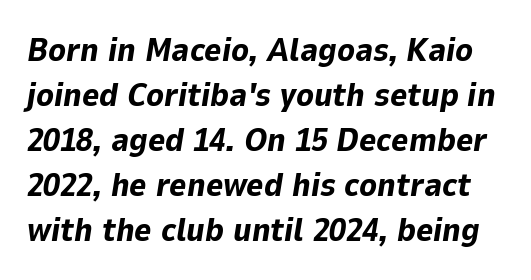
The image shows 33 px bold type, italic (leaning right); set normal line spacing (1.36x), normal letter spacing, not underlined; low stroke contrast and a medium x-height.
